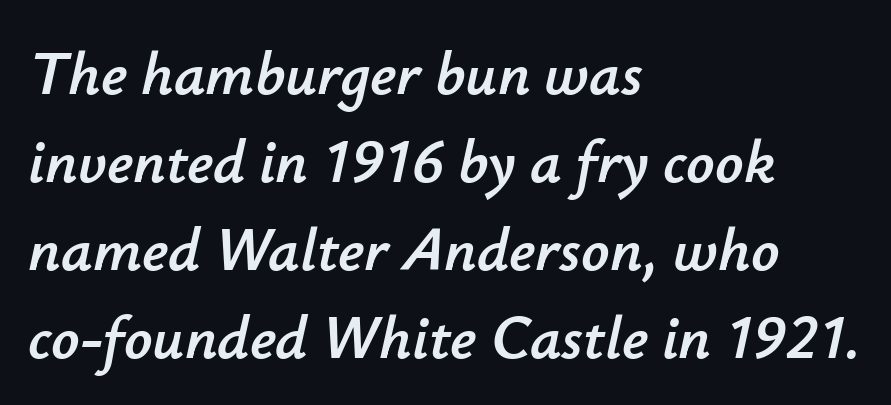
{"italic": "yes", "lean": "right", "slant_degrees": 12, "width": "normal", "stroke_contrast": "low", "x_height": "small", "monospaced": "no", "underline": "no", "align": "left", "line_spacing": "normal", "line_spacing_ratio": 1.42, "letter_spacing": "normal", "letter_spacing_em": 0.0, "glyph_px": 62}
